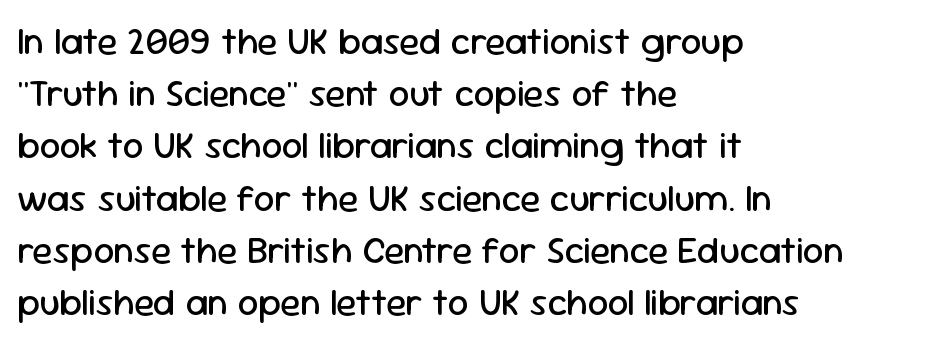
Q: Is the text bold? A: No.
Q: Is the text italic (slanted)? A: No, it is upright.
Q: Is the typeface a serif or a sans-serif typeface? A: Sans-serif.
Q: Is the text underlined? A: No.
Q: How is the paragraph aligned? A: Left-aligned.
Q: Is the spacing between letters normal or unusually wide? A: Normal.
Q: Is the spacing between lines tight, normal or loose? A: Normal.
Q: Width (condensed, normal, or wide)? A: Normal.
Q: Stroke contrast? A: Low.
Q: x-height? A: Medium.
Q: Monospaced? A: No.
